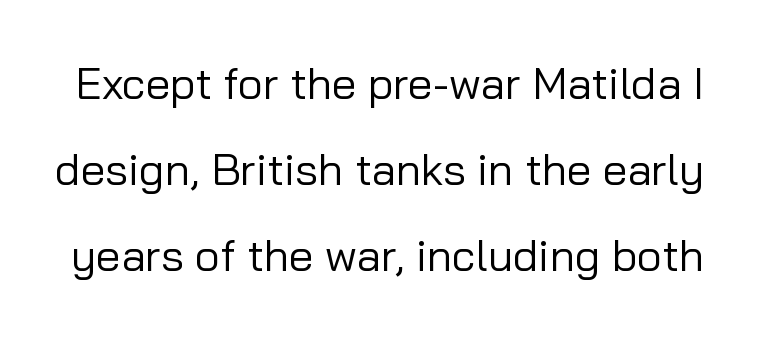
{"serif": "no", "italic": "no", "bold": "no", "weight": "regular", "width": "normal", "stroke_contrast": "low", "x_height": "medium", "monospaced": "no", "underline": "no", "line_spacing": "loose", "line_spacing_ratio": 1.95, "letter_spacing": "normal", "letter_spacing_em": 0.0, "glyph_px": 44}
